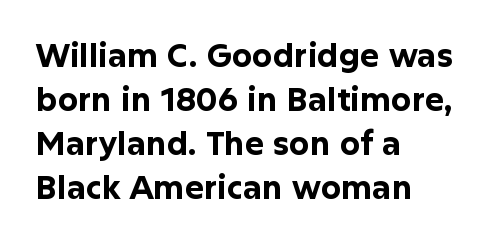
The image shows 32 px bold sans-serif type, upright; set left-aligned, normal line spacing (1.38x), normal letter spacing, not underlined; low stroke contrast and a medium x-height.
